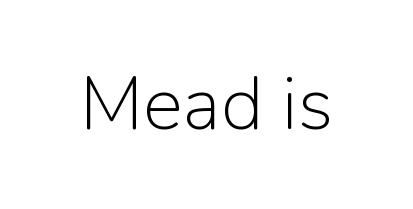
Character widths vary here, with narrow letters taking less room than wide ones. The string is rendered with underlining switched off. The font family rendered here belongs to the sans-serif group. Nothing unusual about the tracking: characters are spaced as the font intends. Counters stay open thanks to moderate or lighter strokes.
